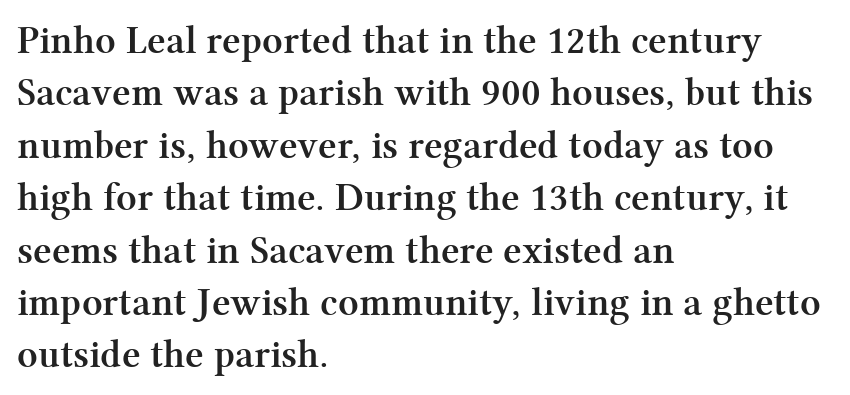
The image shows 40 px semibold serif type, upright; set left-aligned, normal line spacing (1.31x), normal letter spacing, not underlined; medium stroke contrast and a medium x-height.
